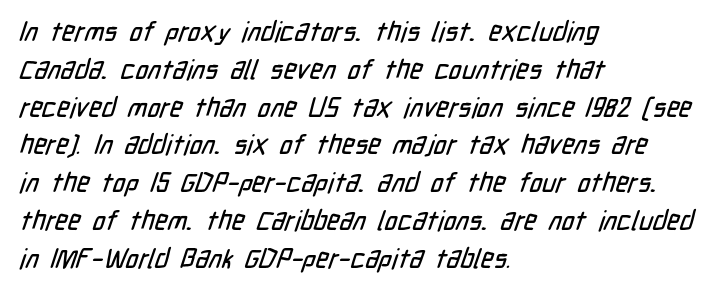
Short note: letters normally spaced. Is the block centered? No — it sits flush against the left margin. Is there much room between lines? A standard amount, neither cramped nor airy. Rule under the text: the space is simply empty.
